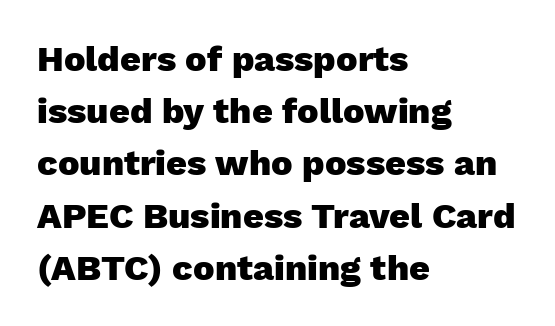
The image shows 36 px heavy sans-serif type, upright; set left-aligned, normal line spacing (1.45x), normal letter spacing, not underlined; low stroke contrast and a medium x-height.
